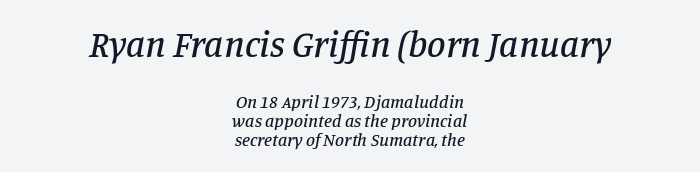
The image shows 37 px serif type, italic (leaning right); set centered, tight line spacing (1.08x), normal letter spacing, not underlined; the first (top) block is 2.06x larger; low stroke contrast and a large x-height.
